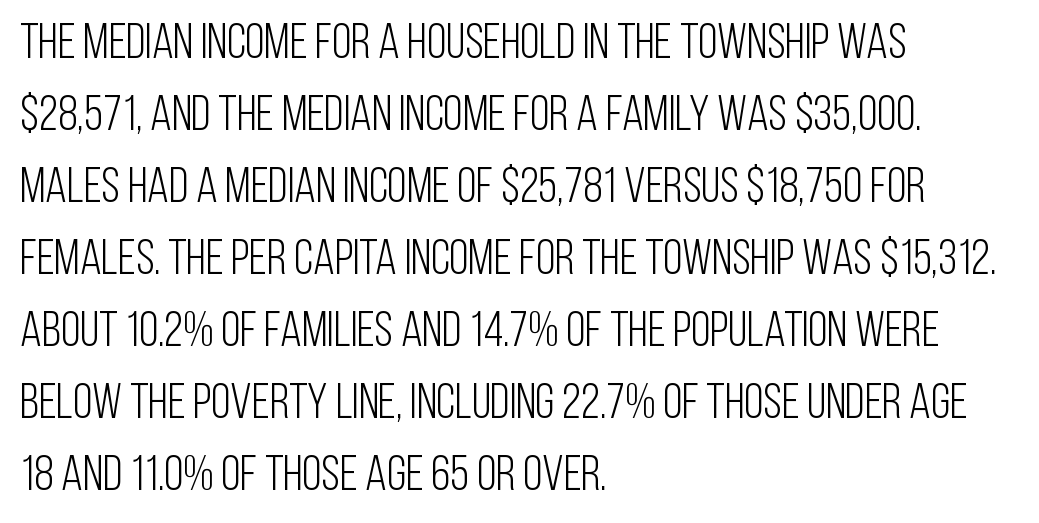
Q: Is the text bold? A: No.
Q: Is the text italic (slanted)? A: No, it is upright.
Q: Is the typeface a serif or a sans-serif typeface? A: Sans-serif.
Q: Is the text underlined? A: No.
Q: How is the paragraph aligned? A: Left-aligned.
Q: Is the spacing between letters normal or unusually wide? A: Normal.
Q: Is the spacing between lines tight, normal or loose? A: Normal.
Q: Width (condensed, normal, or wide)? A: Condensed.
Q: Stroke contrast? A: Low.
Q: x-height? A: Large.
Q: Monospaced? A: No.
